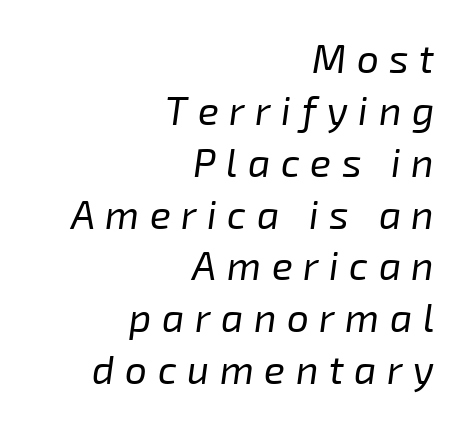
The image shows 39 px regular-weight type, italic (leaning right); set right-aligned, normal line spacing (1.33x), unusually wide letter spacing (+0.27 em), not underlined; low stroke contrast and a medium x-height.
